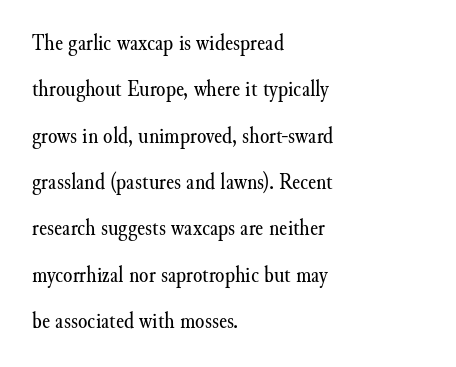
The characters are drawn with everyday or finer stroke widths. Each new line begins a long way beneath the previous one. Clear beneath every line of the passage. These lines are set flush left with a ragged right edge. Ordinary non-slanted type is in use. There is no visible air inserted between adjacent glyphs.
